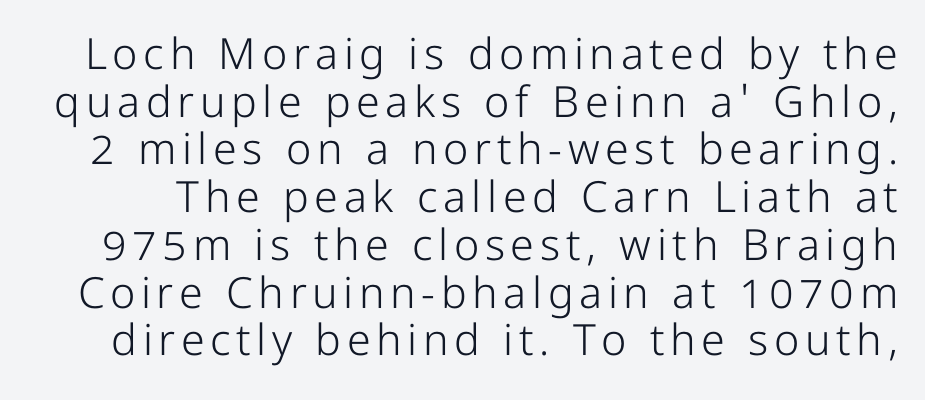
Q: Is the text bold? A: No.
Q: Is the text italic (slanted)? A: No, it is upright.
Q: Is the typeface a serif or a sans-serif typeface? A: Sans-serif.
Q: Is the text underlined? A: No.
Q: Is the spacing between lines tight, normal or loose? A: Tight.
Q: Width (condensed, normal, or wide)? A: Condensed.
Q: Stroke contrast? A: Low.
Q: x-height? A: Medium.
Q: Monospaced? A: No.
